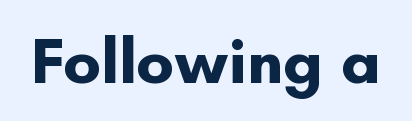
The image shows 65 px bold sans-serif type, upright; set normal letter spacing, not underlined; low stroke contrast and a small x-height.
